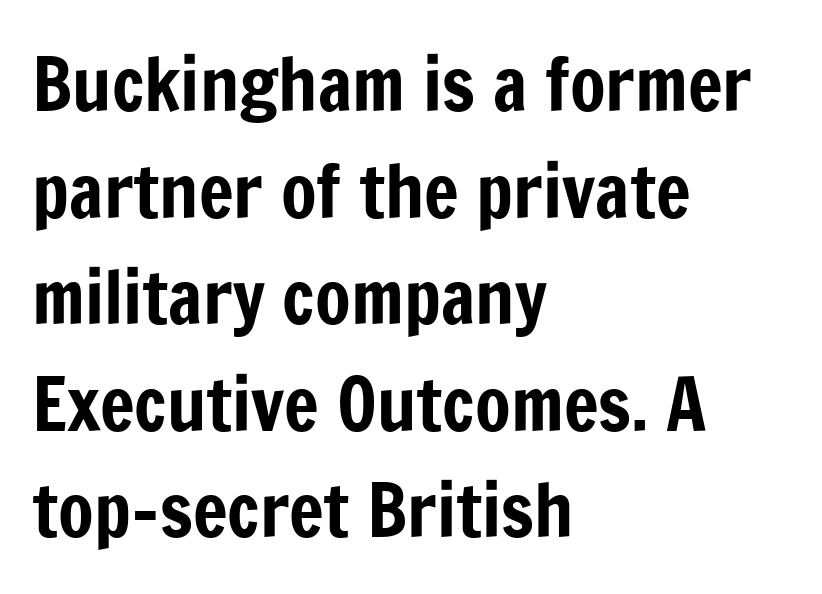
Check the space under the baseline: it is left empty. This sample keeps an unexceptional amount of space between lines. Nothing sits at the stroke ends, so this counts as sans-serif. Think of a printed novel: that variable character pitch is what you see here. Posture: vertical.
